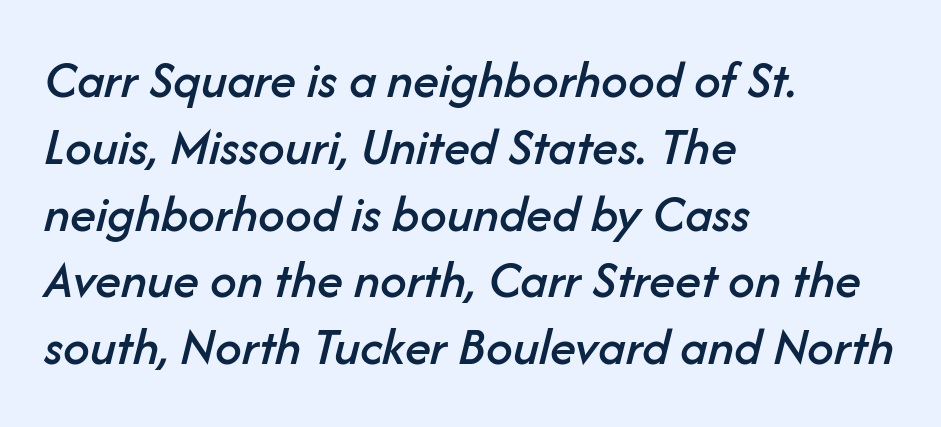
The image shows 53 px text type, italic (leaning right); set left-aligned, normal line spacing (1.26x), normal letter spacing, not underlined; low stroke contrast and a medium x-height.
